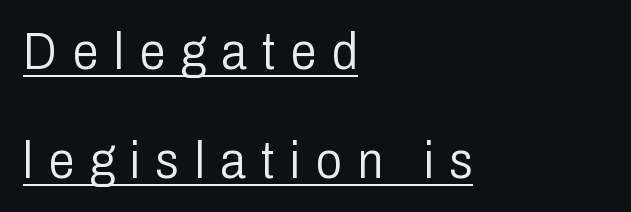
Q: Is the text bold? A: No.
Q: Is the text italic (slanted)? A: No, it is upright.
Q: Is the typeface a serif or a sans-serif typeface? A: Sans-serif.
Q: Is the text underlined? A: Yes.
Q: How is the paragraph aligned? A: Left-aligned.
Q: Is the spacing between letters normal or unusually wide? A: Unusually wide.
Q: Is the spacing between lines tight, normal or loose? A: Loose.
Q: Width (condensed, normal, or wide)? A: Condensed.
Q: Stroke contrast? A: Low.
Q: x-height? A: Medium.
Q: Monospaced? A: No.
